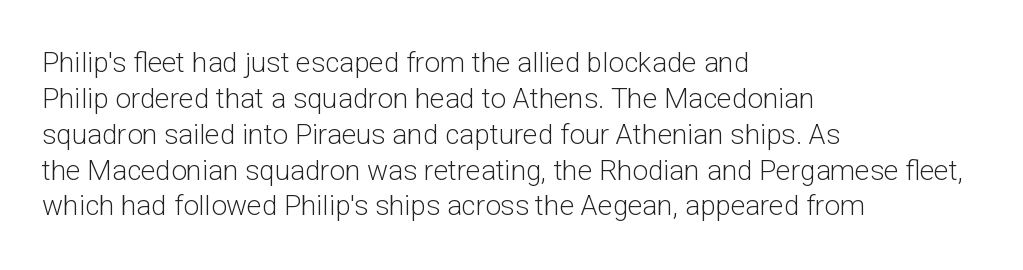
Q: Is the text bold? A: No.
Q: Is the text italic (slanted)? A: No, it is upright.
Q: Is the typeface a serif or a sans-serif typeface? A: Sans-serif.
Q: Is the text underlined? A: No.
Q: How is the paragraph aligned? A: Left-aligned.
Q: Is the spacing between letters normal or unusually wide? A: Normal.
Q: Is the spacing between lines tight, normal or loose? A: Normal.
Q: Width (condensed, normal, or wide)? A: Normal.
Q: Stroke contrast? A: Low.
Q: x-height? A: Medium.
Q: Monospaced? A: No.
